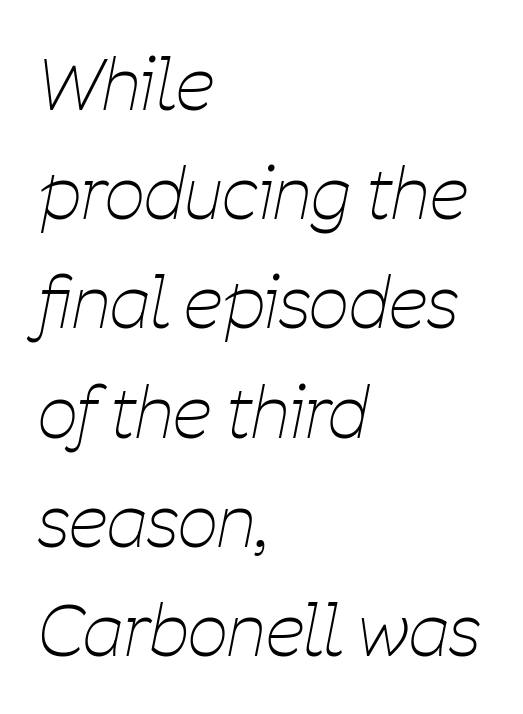
Q: Is the text bold? A: No.
Q: Is the text italic (slanted)? A: Yes, it leans right by about 11 degrees.
Q: Is the text underlined? A: No.
Q: How is the paragraph aligned? A: Left-aligned.
Q: Is the spacing between letters normal or unusually wide? A: Normal.
Q: Is the spacing between lines tight, normal or loose? A: Normal.
Q: Width (condensed, normal, or wide)? A: Condensed.
Q: Stroke contrast? A: Low.
Q: x-height? A: Medium.
Q: Monospaced? A: No.
